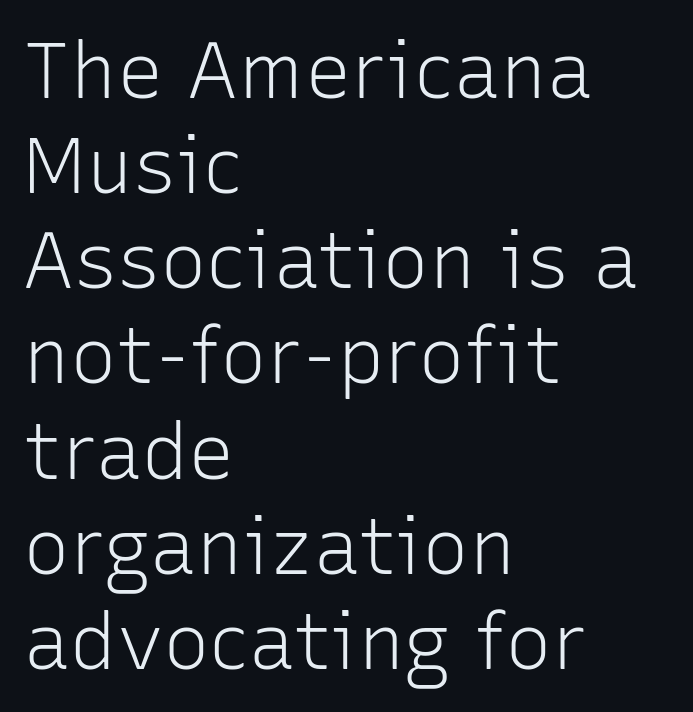
Characters follow at the spacing the type designer built in. Type without underlining. The text was rendered using a sans face with plain stroke endings. All the whitespace from short lines collects on the right.
